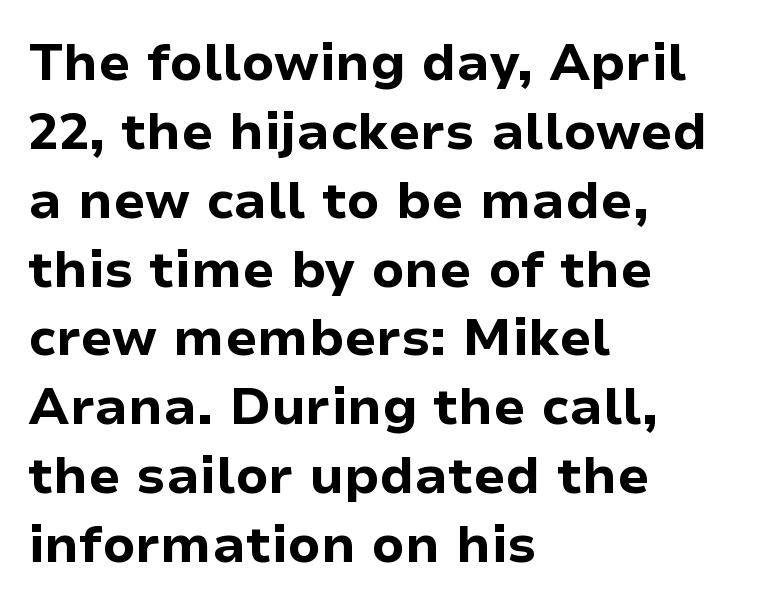
Q: Is the text bold? A: Yes.
Q: Is the text italic (slanted)? A: No, it is upright.
Q: Is the typeface a serif or a sans-serif typeface? A: Sans-serif.
Q: Is the text underlined? A: No.
Q: How is the paragraph aligned? A: Left-aligned.
Q: Is the spacing between letters normal or unusually wide? A: Normal.
Q: Is the spacing between lines tight, normal or loose? A: Normal.
Q: Width (condensed, normal, or wide)? A: Normal.
Q: Stroke contrast? A: Low.
Q: x-height? A: Medium.
Q: Monospaced? A: No.
